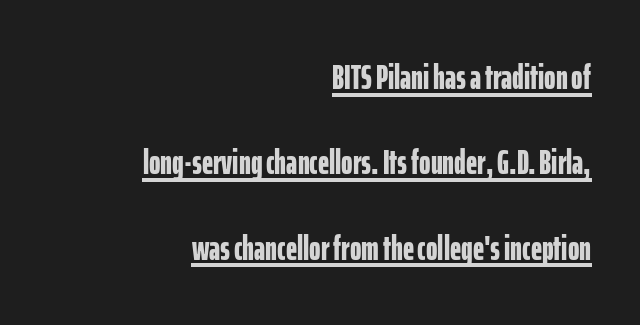
Q: Is the text bold? A: Yes.
Q: Is the text italic (slanted)? A: No, it is upright.
Q: Is the typeface a serif or a sans-serif typeface? A: Sans-serif.
Q: Is the text underlined? A: Yes.
Q: How is the paragraph aligned? A: Right-aligned.
Q: Is the spacing between letters normal or unusually wide? A: Normal.
Q: Is the spacing between lines tight, normal or loose? A: Loose.
Q: Width (condensed, normal, or wide)? A: Condensed.
Q: Stroke contrast? A: Low.
Q: x-height? A: Medium.
Q: Monospaced? A: No.
